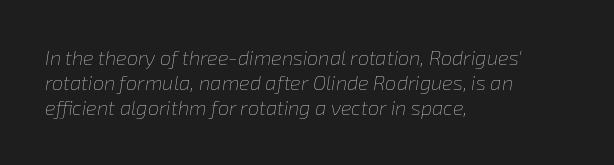
{"italic": "yes", "lean": "right", "slant_degrees": 8, "bold": "no", "underline": "no", "align": "left", "line_spacing_ratio": 1.24, "letter_spacing": "normal", "letter_spacing_em": 0.0, "glyph_px": 20}
